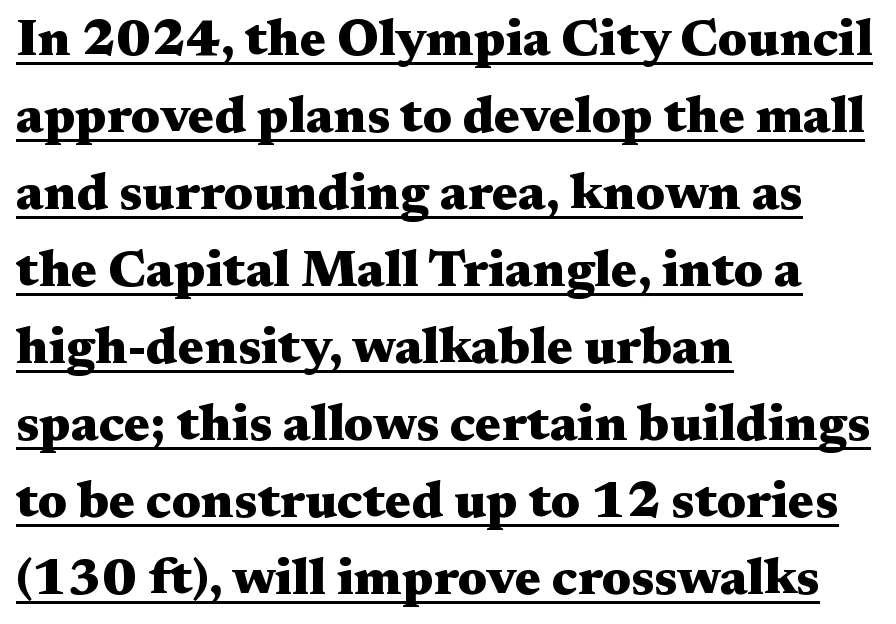
{"serif": "yes", "italic": "no", "bold": "yes", "weight": "heavy", "width": "wide", "stroke_contrast": "medium", "x_height": "medium", "monospaced": "no", "underline": "yes", "align": "left", "line_spacing": "normal", "line_spacing_ratio": 1.48, "letter_spacing": "normal", "letter_spacing_em": 0.0, "glyph_px": 52}
